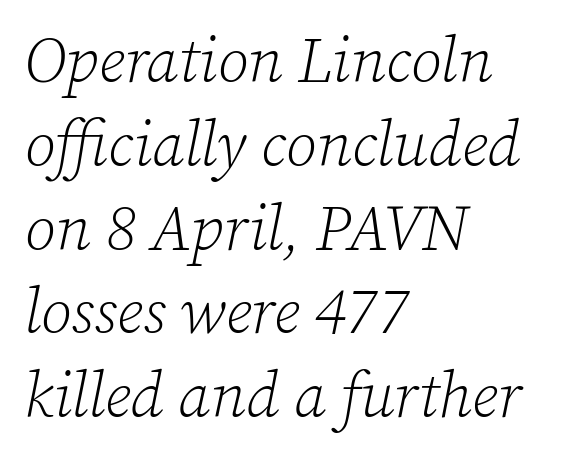
The image shows 63 px light serif type, italic (leaning right); set left-aligned, normal line spacing (1.33x), normal letter spacing, not underlined; low stroke contrast and a medium x-height.
